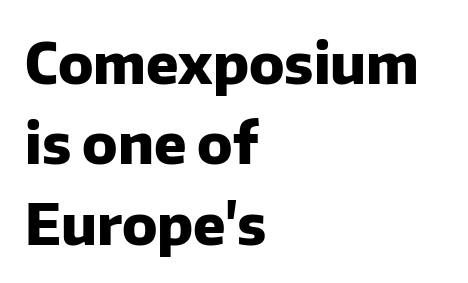
The letters advance in unequal steps, a hallmark of proportional type. Underlining? Definitely not there. The compositor pushed each line to the left boundary. Compared with an ordinary text face, these strokes are far heavier — a full bold. Designer's note — italics off, roman on.
